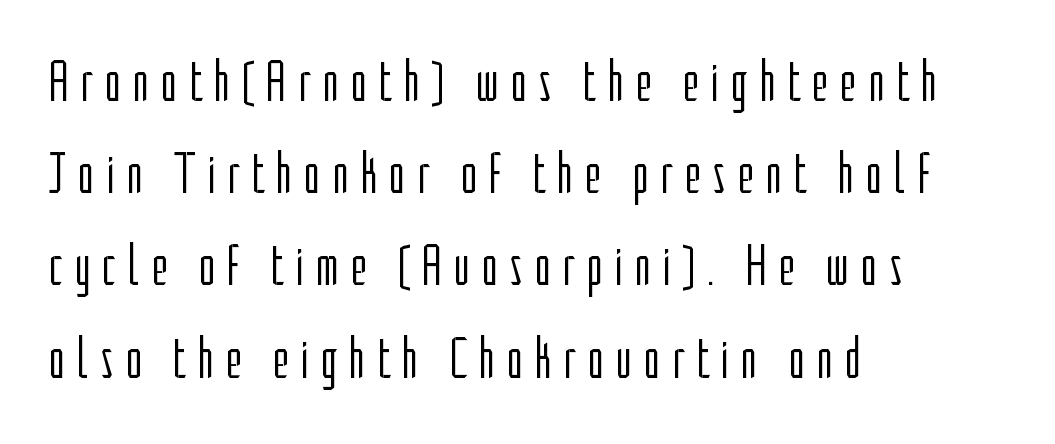
These lines are set flush left with a ragged right edge. Note the varied advance widths — an 'i' is clearly narrower than an 'm'. The leading is moderate, giving the passage an even texture. The font's upright variant was chosen for this text. Stems and bowls with no extra thickness — not bold.
